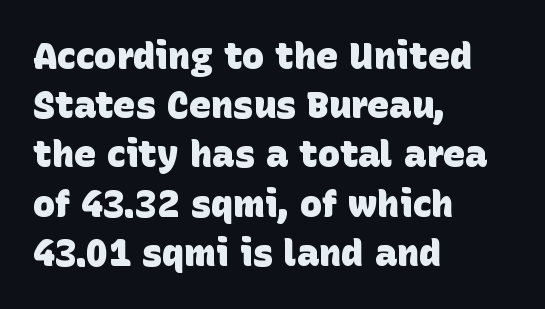
The image shows 37 px heavy sans-serif type; set left-aligned, normal line spacing (1.33x), normal letter spacing, not underlined; low stroke contrast and a large x-height.
